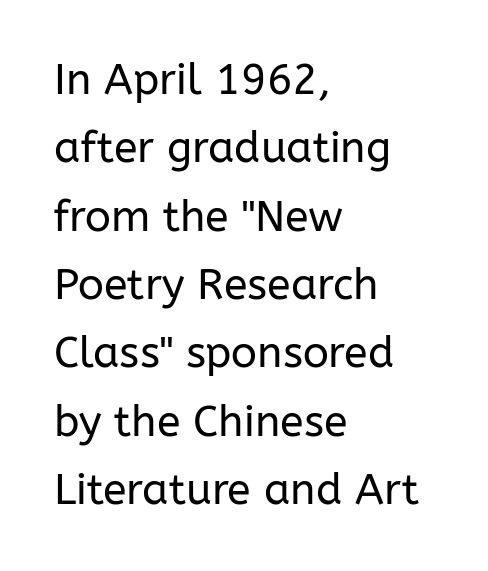
{"serif": "no", "italic": "no", "bold": "no", "weight": "regular", "width": "normal", "stroke_contrast": "low", "x_height": "medium", "monospaced": "no", "underline": "no", "align": "left", "line_spacing": "normal", "line_spacing_ratio": 1.59, "letter_spacing": "normal", "letter_spacing_em": 0.0, "glyph_px": 43}
